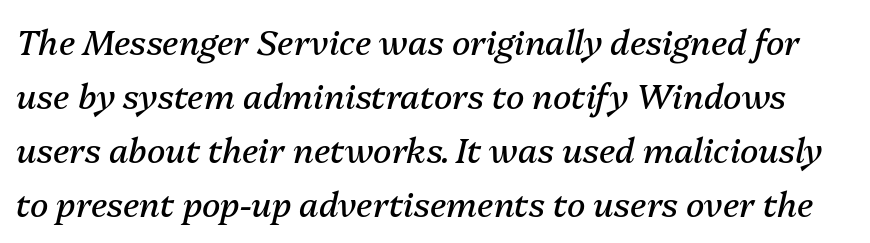
Q: Is the text bold? A: No.
Q: Is the text italic (slanted)? A: Yes, it leans right by about 13 degrees.
Q: Is the text underlined? A: No.
Q: Is the spacing between letters normal or unusually wide? A: Normal.
Q: Is the spacing between lines tight, normal or loose? A: Normal.
Q: Width (condensed, normal, or wide)? A: Normal.
Q: Stroke contrast? A: Medium.
Q: x-height? A: Medium.
Q: Monospaced? A: No.
